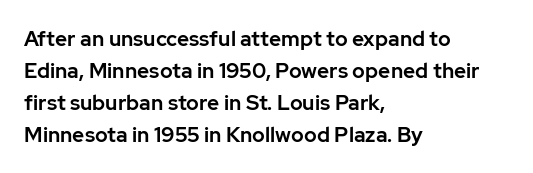
{"italic": "no", "underline": "no", "align": "left", "line_spacing": "normal", "line_spacing_ratio": 1.52, "letter_spacing": "normal", "letter_spacing_em": 0.0, "glyph_px": 21}
